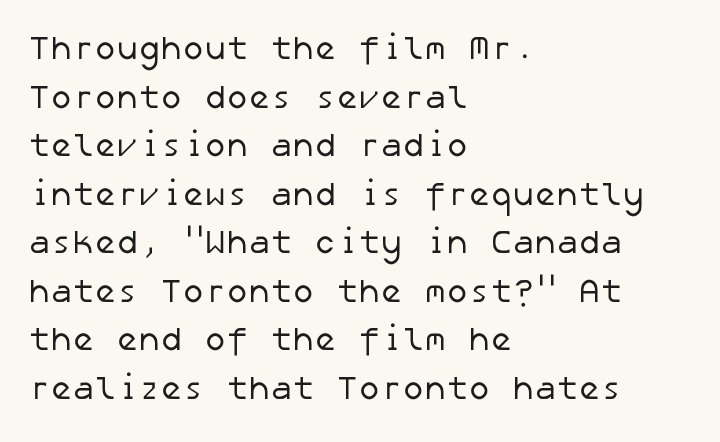
If you drew a ruler down the left edge, every line would touch it. Glance below the letters and you will spot only blank space. The font sits on the lighter half of the weight spectrum, regular included. Baseline-to-baseline distance is the conventional proportion of letter height.
